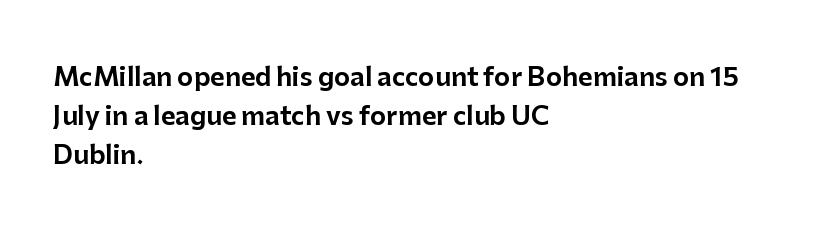
The image shows 25 px text type, upright; set left-aligned, normal line spacing (1.56x), normal letter spacing, not underlined.
